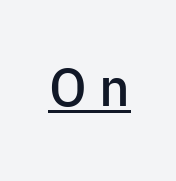
{"serif": "no", "italic": "no", "bold": "semi", "weight": "semibold", "width": "normal", "stroke_contrast": "low", "x_height": "medium", "monospaced": "no", "underline": "yes", "letter_spacing": "wide", "letter_spacing_em": 0.24, "glyph_px": 53}
